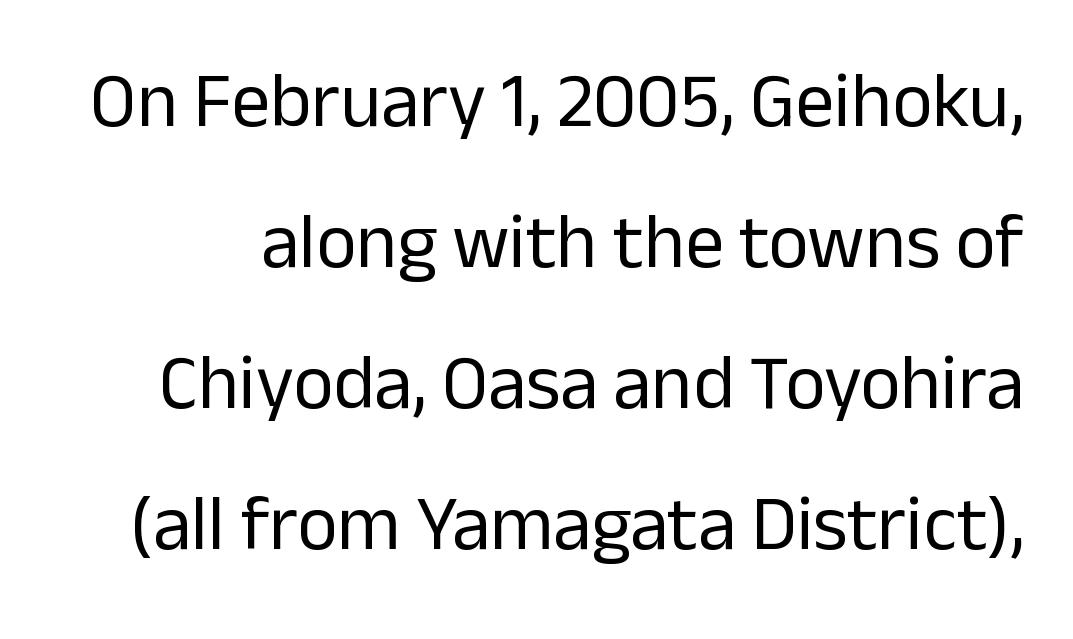
Weight: in the light-to-regular range. Proportional: the letters do not fall into vertical columns. Check the space under the baseline: it is left empty. The passage shown has conventional tracking throughout. No feet cap the strokes, marking this as sans-serif type. Style check: upright.
